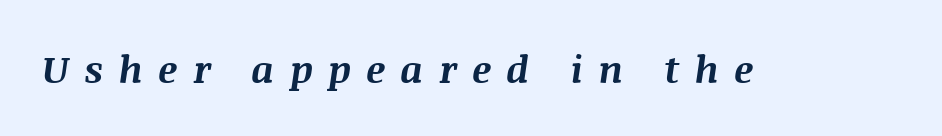
Q: Is the text bold? A: Yes.
Q: Is the text italic (slanted)? A: Yes, it leans right by about 8 degrees.
Q: Is the text underlined? A: No.
Q: Is the spacing between letters normal or unusually wide? A: Unusually wide.
Q: Width (condensed, normal, or wide)? A: Normal.
Q: Stroke contrast? A: Medium.
Q: x-height? A: Large.
Q: Monospaced? A: No.
